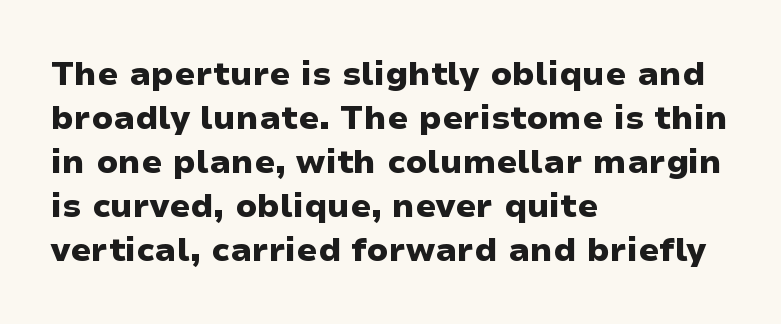
Reading down the block, your eye returns to a fixed left position each line. In terms of leading, this rendering sits right in the middle. Each letter's strokes conclude bluntly, with no projecting serifs. Each letter keeps its own natural width here, so spacing adapts to shape.
